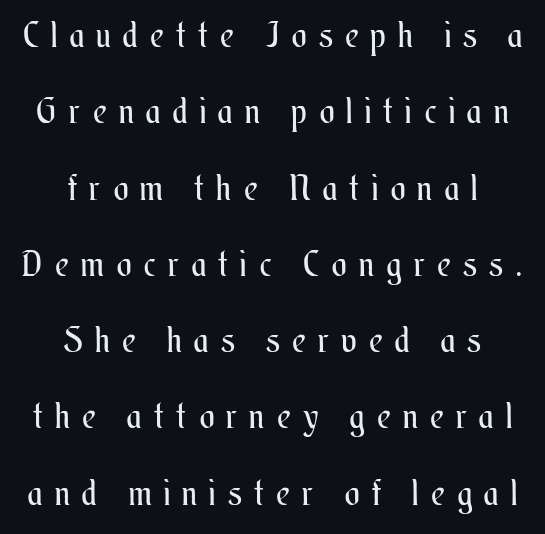
The image shows 35 px regular-weight, condensed type, upright; set centered, loose line spacing (2.18x), unusually wide letter spacing (+0.36 em), not underlined; medium stroke contrast and a small x-height.
